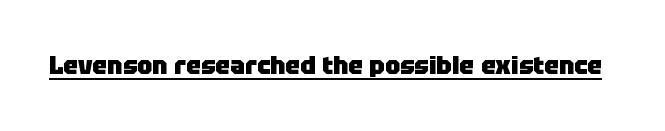
{"italic": "no", "bold": "yes", "underline": "yes", "letter_spacing": "normal", "letter_spacing_em": 0.0, "glyph_px": 25}
